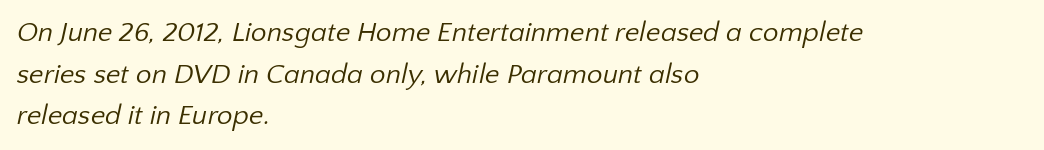
Default kerning and tracking; the words read as compact shapes. A quiet, ordinary-to-light weight characterises the typeface. Nobody drew a line under any word here. This is sans-serif lettering, the kind often seen on screens and signage.
